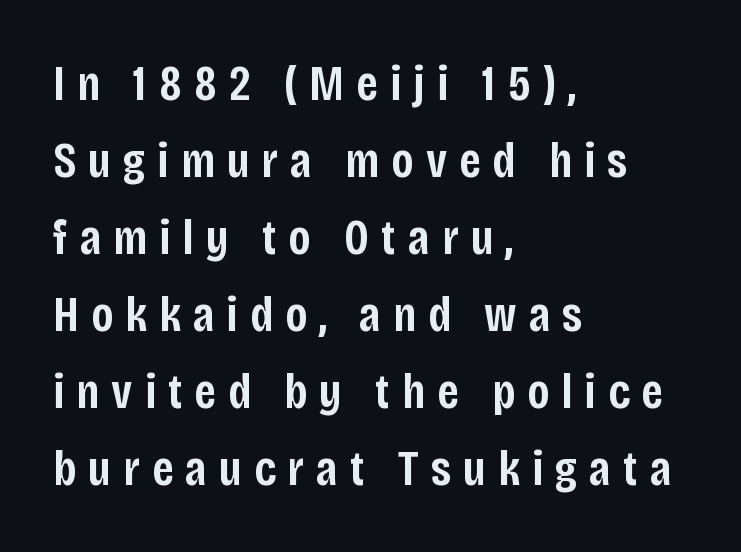
{"serif": "no", "italic": "no", "bold": "semi", "weight": "semibold", "width": "condensed", "stroke_contrast": "low", "x_height": "large", "monospaced": "no", "underline": "no", "align": "left", "line_spacing": "normal", "line_spacing_ratio": 1.54, "letter_spacing": "wide", "letter_spacing_em": 0.24, "glyph_px": 50}
